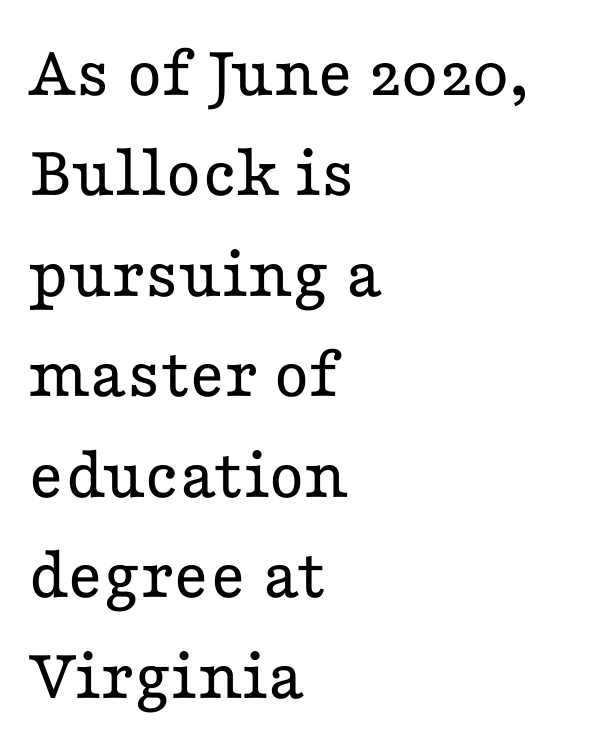
Q: Is the text bold? A: No.
Q: Is the text italic (slanted)? A: No, it is upright.
Q: Is the typeface a serif or a sans-serif typeface? A: Serif.
Q: Is the text underlined? A: No.
Q: How is the paragraph aligned? A: Left-aligned.
Q: Is the spacing between letters normal or unusually wide? A: Normal.
Q: Is the spacing between lines tight, normal or loose? A: Normal.
Q: Width (condensed, normal, or wide)? A: Wide.
Q: Stroke contrast? A: Low.
Q: x-height? A: Medium.
Q: Monospaced? A: No.
